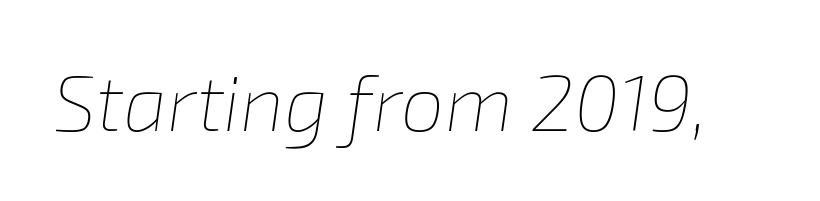
Check the space under the baseline: it is left empty. The font's italic variant was chosen for this text. The passage shown is not bold in any degree. Varying glyph widths throughout — classic text-font behaviour.
